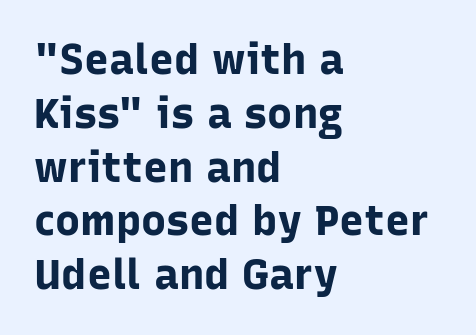
Q: Is the text bold? A: Yes.
Q: Is the text italic (slanted)? A: No, it is upright.
Q: Is the typeface a serif or a sans-serif typeface? A: Sans-serif.
Q: Is the text underlined? A: No.
Q: How is the paragraph aligned? A: Left-aligned.
Q: Is the spacing between letters normal or unusually wide? A: Normal.
Q: Is the spacing between lines tight, normal or loose? A: Normal.
Q: Width (condensed, normal, or wide)? A: Normal.
Q: Stroke contrast? A: Low.
Q: x-height? A: Medium.
Q: Monospaced? A: No.
